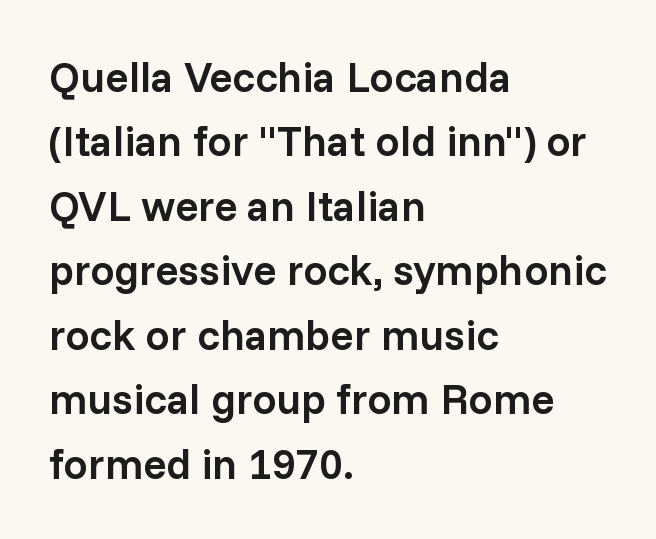
Q: Is the text bold? A: Semi-bold.
Q: Is the text italic (slanted)? A: No, it is upright.
Q: Is the typeface a serif or a sans-serif typeface? A: Sans-serif.
Q: Is the text underlined? A: No.
Q: How is the paragraph aligned? A: Left-aligned.
Q: Is the spacing between letters normal or unusually wide? A: Normal.
Q: Is the spacing between lines tight, normal or loose? A: Normal.
Q: Width (condensed, normal, or wide)? A: Normal.
Q: Stroke contrast? A: Low.
Q: x-height? A: Medium.
Q: Monospaced? A: No.
